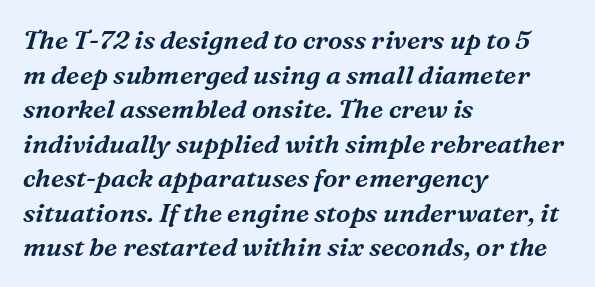
Designer's note — italics engaged. Compared with a centered layout, this one pins lines to the left instead. Default kerning and tracking; the words read as compact shapes. Regarding leading, the lines here are spaced in the standard way. The strip under each line holds only bare page.
